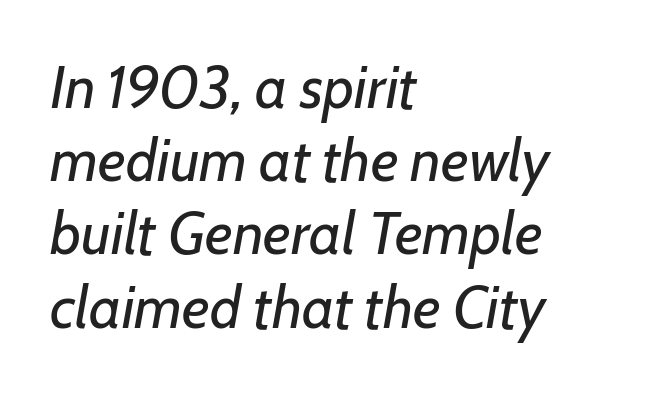
{"italic": "yes", "lean": "right", "slant_degrees": 7, "bold": "no", "weight": "regular", "width": "normal", "stroke_contrast": "low", "x_height": "medium", "monospaced": "no", "underline": "no", "align": "left", "line_spacing_ratio": 1.22, "letter_spacing": "normal", "letter_spacing_em": 0.0, "glyph_px": 60}
